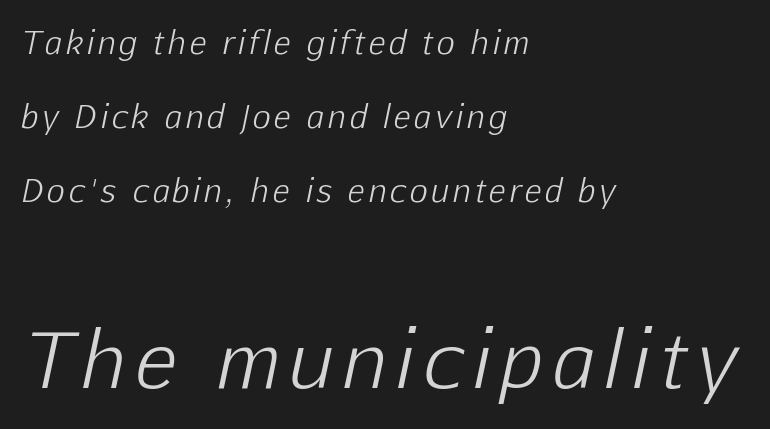
The image shows 77 px light type, italic (leaning right); set left-aligned, loose line spacing (2.39x), not underlined; the second (bottom) block is 2.48x larger; low stroke contrast and a medium x-height.
